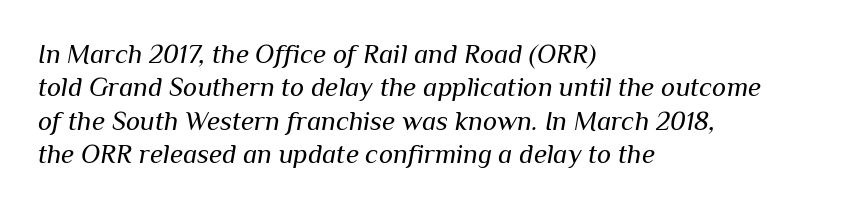
The image shows 27 px text type, italic (leaning right); set left-aligned, line spacing 1.24x, normal letter spacing, not underlined.
